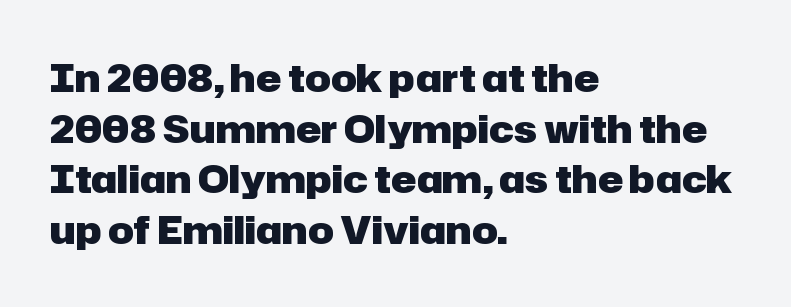
{"serif": "no", "italic": "no", "bold": "yes", "weight": "heavy", "width": "normal", "stroke_contrast": "low", "x_height": "medium", "monospaced": "no", "underline": "no", "align": "left", "line_spacing": "normal", "line_spacing_ratio": 1.33, "letter_spacing": "normal", "letter_spacing_em": 0.0, "glyph_px": 38}
